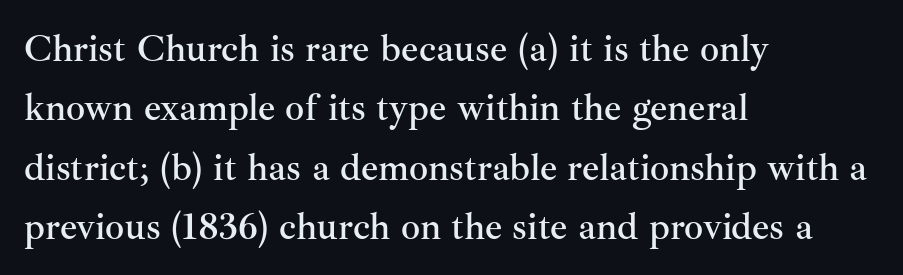
Q: Is the text italic (slanted)? A: No, it is upright.
Q: Is the typeface a serif or a sans-serif typeface? A: Serif.
Q: Is the text underlined? A: No.
Q: How is the paragraph aligned? A: Left-aligned.
Q: Is the spacing between letters normal or unusually wide? A: Normal.
Q: Is the spacing between lines tight, normal or loose? A: Normal.
Q: Width (condensed, normal, or wide)? A: Normal.
Q: Stroke contrast? A: Medium.
Q: x-height? A: Small.
Q: Monospaced? A: No.
